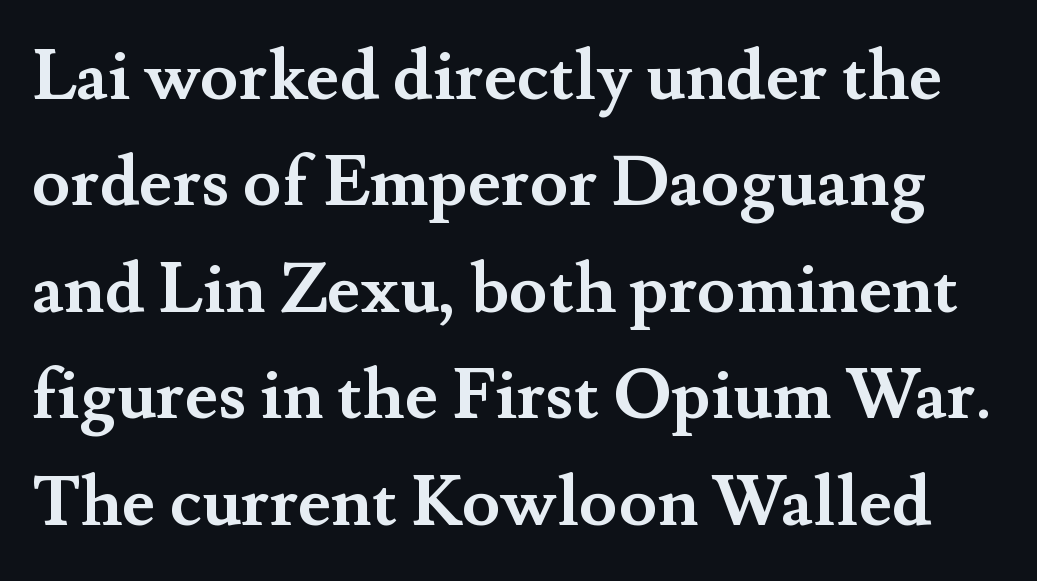
The rendering uses a bold face; every stroke is thick and dark. Think of a printed novel: that variable character pitch is what you see here. Upright lettering throughout. Has an underline been added? It has not.
